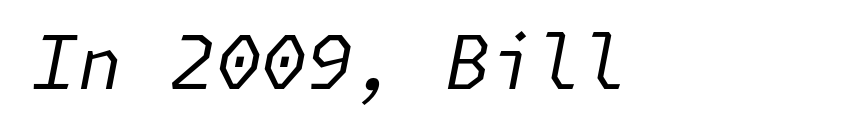
Q: Is the text bold? A: No.
Q: Is the text italic (slanted)? A: Yes, it leans right by about 11 degrees.
Q: Is the text underlined? A: No.
Q: How is the paragraph aligned? A: Left-aligned.
Q: Is the spacing between letters normal or unusually wide? A: Normal.
Q: Width (condensed, normal, or wide)? A: Normal.
Q: Stroke contrast? A: Low.
Q: x-height? A: Medium.
